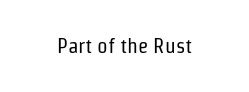
Q: Is the text bold? A: No.
Q: Is the text italic (slanted)? A: No, it is upright.
Q: Is the text underlined? A: No.
Q: How is the paragraph aligned? A: Centered.
Q: Is the spacing between letters normal or unusually wide? A: Normal.
